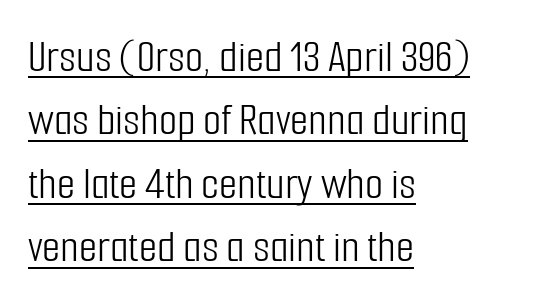
Q: Is the text bold? A: No.
Q: Is the text italic (slanted)? A: No, it is upright.
Q: Is the typeface a serif or a sans-serif typeface? A: Sans-serif.
Q: Is the text underlined? A: Yes.
Q: How is the paragraph aligned? A: Left-aligned.
Q: Is the spacing between letters normal or unusually wide? A: Normal.
Q: Is the spacing between lines tight, normal or loose? A: Normal.
Q: Width (condensed, normal, or wide)? A: Condensed.
Q: Stroke contrast? A: Low.
Q: x-height? A: Medium.
Q: Monospaced? A: No.
